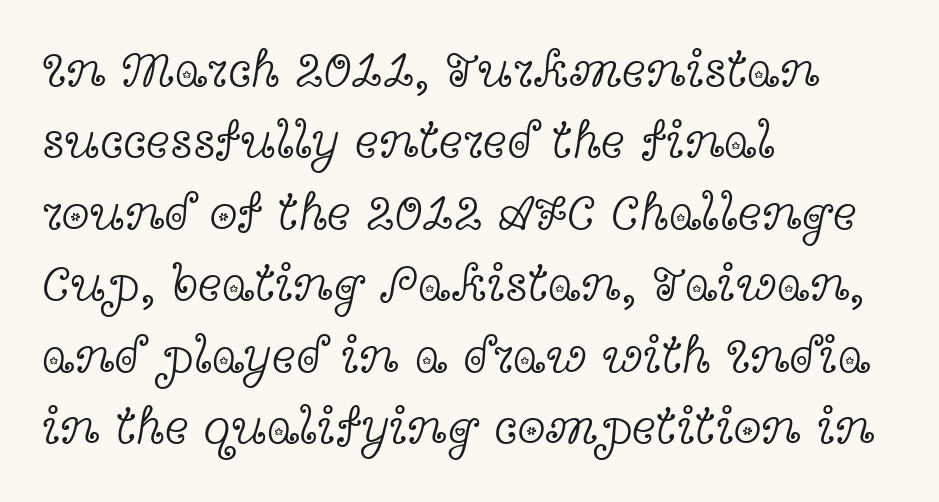
The image shows 51 px light, wide serif type; set left-aligned, normal line spacing (1.4x), normal letter spacing, not underlined; a medium x-height.
